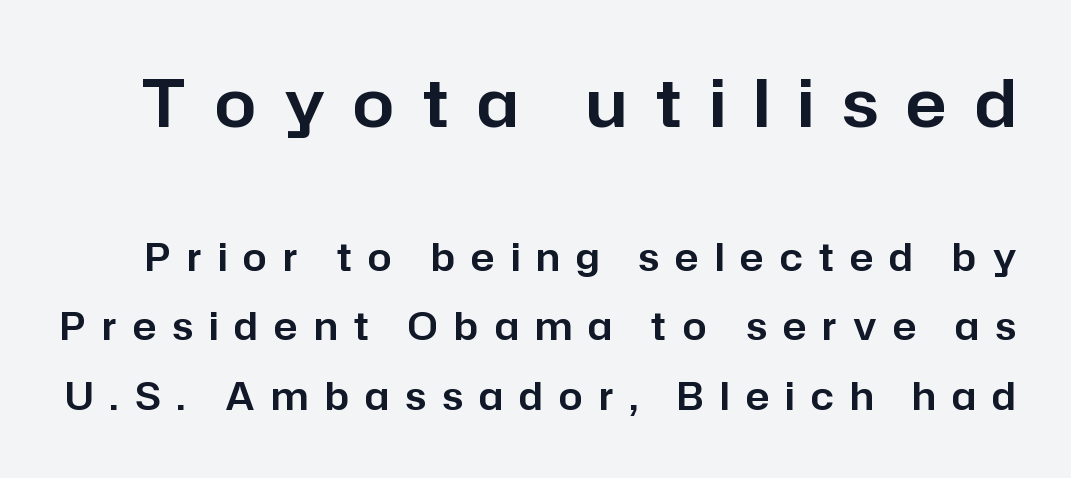
The type is letterspaced generously, with wide tracking. Do the characters align in a grid? No, the font is proportional. The passage shown begins with its larger block and ends with its smaller one. Examine the stroke ends and you'll find no serifs. The words here are not underlined. Characters remain perfectly vertical along every line.
